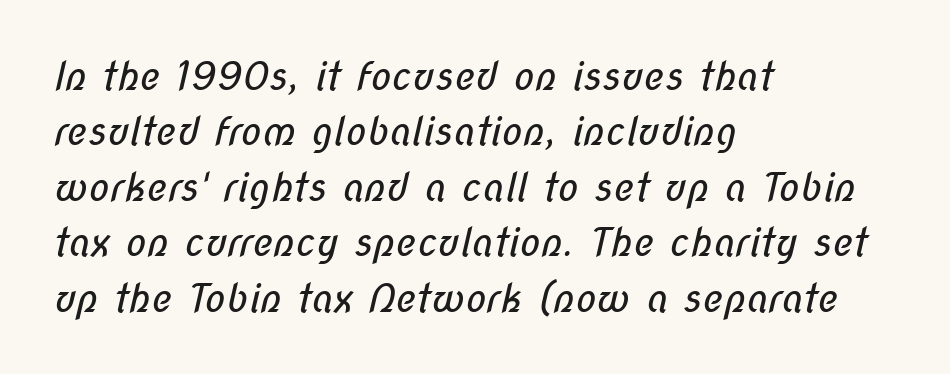
The lines in this sample share a left origin and differ only in where they stop. The letters carry no serifs — their stems end cleanly without finishing strokes. Is this a fixed-width face? No — the glyphs have proportional, varying widths. Lines of text with bare space underneath. Reading down the column, the eye jumps a familiar distance to each next line. No extra ink here — the face is not bold.
